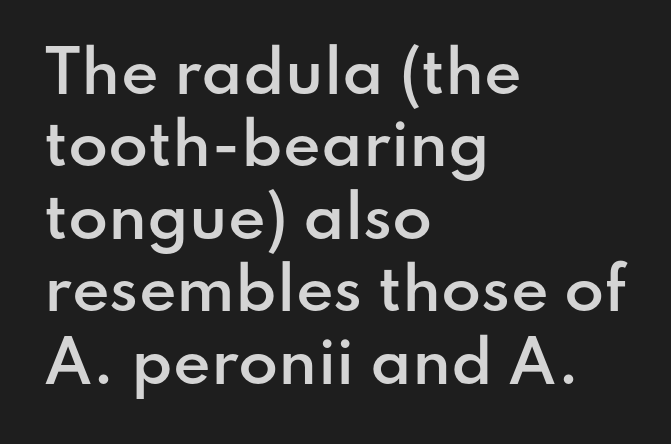
The image shows 58 px semibold sans-serif type, upright; set left-aligned, normal line spacing (1.25x), normal letter spacing, not underlined; low stroke contrast and a small x-height.
